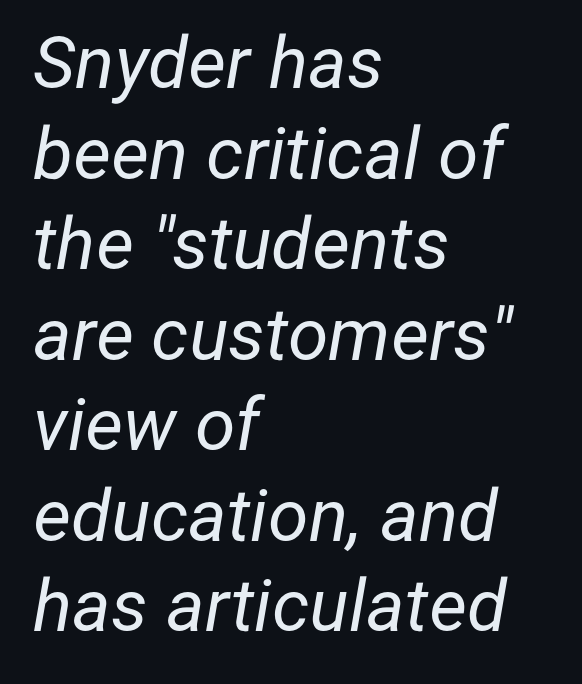
Q: Is the text bold? A: No.
Q: Is the text italic (slanted)? A: Yes, it leans right by about 12 degrees.
Q: Is the text underlined? A: No.
Q: How is the paragraph aligned? A: Left-aligned.
Q: Is the spacing between letters normal or unusually wide? A: Normal.
Q: Width (condensed, normal, or wide)? A: Normal.
Q: Stroke contrast? A: Low.
Q: x-height? A: Medium.
Q: Monospaced? A: No.
